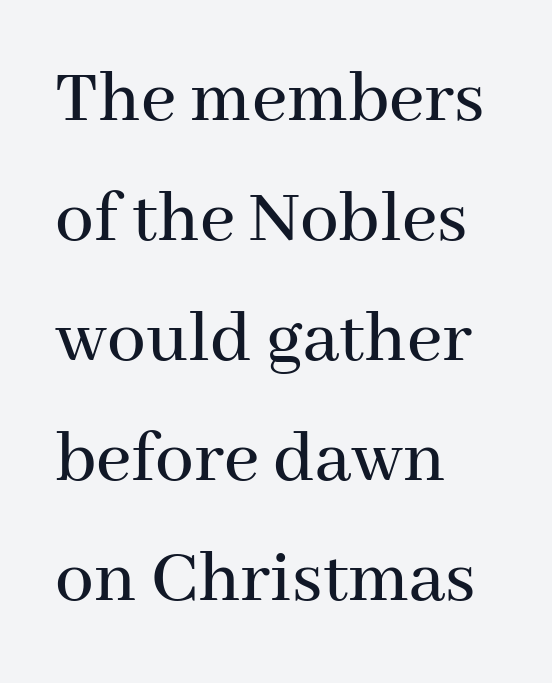
The passage shown is typed in a proportional face where columns would drift. Font category for this specimen: serif. What stands out about the letter spacing? Nothing — it is the standard amount. This is the regular roman posture of the typeface.
